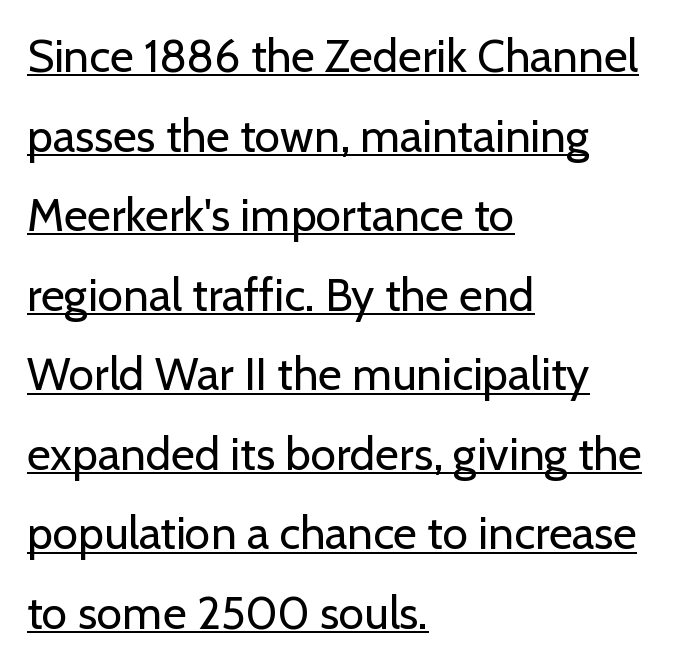
Stem width sits at or under what a default text font uses. The lines in this sample share a left origin and differ only in where they stop. The rendered words wear a rule along their underside. Here the designer chose a conventional face with non-uniform glyph widths.
